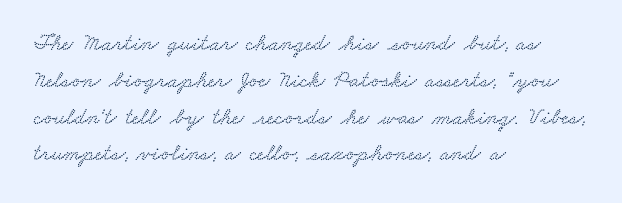
{"underline": "no", "align": "left", "line_spacing": "normal", "line_spacing_ratio": 1.6, "letter_spacing": "normal", "letter_spacing_em": 0.0, "glyph_px": 23}
